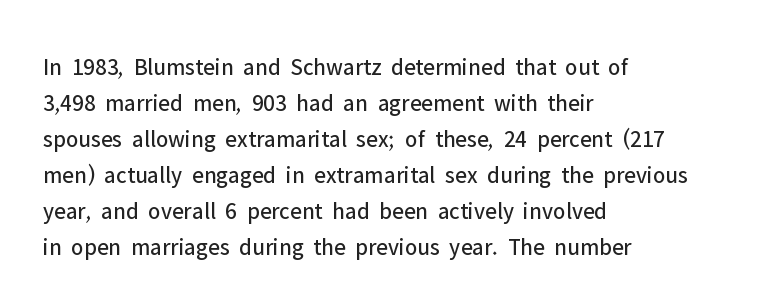
There is no visible air inserted between adjacent glyphs. The rendering anchors every line to the left-hand side. Counters stay open thanks to moderate or lighter strokes. Is there much room between lines? A standard amount, neither cramped nor airy. Type without underlining.
